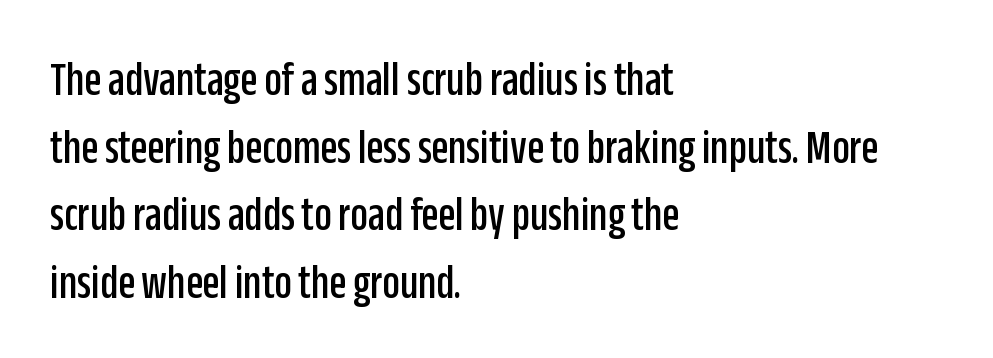
Q: Is the text italic (slanted)? A: No, it is upright.
Q: Is the typeface a serif or a sans-serif typeface? A: Sans-serif.
Q: Is the text underlined? A: No.
Q: How is the paragraph aligned? A: Left-aligned.
Q: Is the spacing between letters normal or unusually wide? A: Normal.
Q: Is the spacing between lines tight, normal or loose? A: Normal.
Q: Width (condensed, normal, or wide)? A: Condensed.
Q: Stroke contrast? A: Low.
Q: x-height? A: Large.
Q: Monospaced? A: No.
